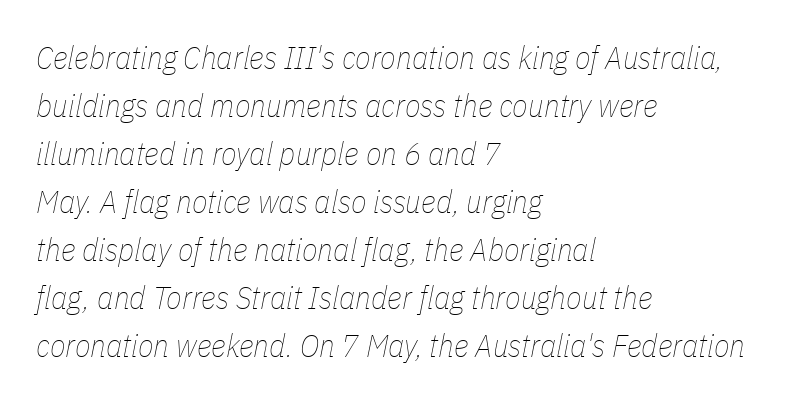
Q: Is the text bold? A: No.
Q: Is the text italic (slanted)? A: Yes, it leans right by about 11 degrees.
Q: Is the text underlined? A: No.
Q: How is the paragraph aligned? A: Left-aligned.
Q: Is the spacing between letters normal or unusually wide? A: Normal.
Q: Is the spacing between lines tight, normal or loose? A: Normal.
Q: Width (condensed, normal, or wide)? A: Condensed.
Q: Stroke contrast? A: Low.
Q: x-height? A: Medium.
Q: Monospaced? A: No.
